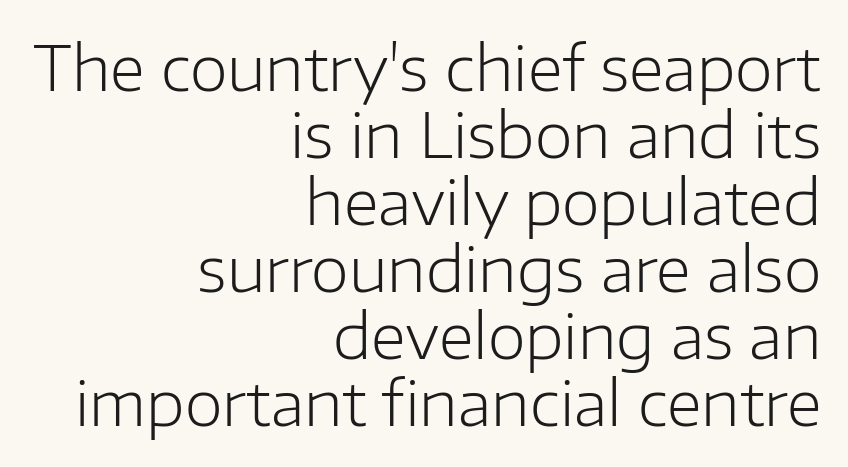
{"serif": "no", "italic": "no", "bold": "no", "weight": "light", "width": "normal", "stroke_contrast": "low", "x_height": "medium", "monospaced": "no", "underline": "no", "align": "right", "line_spacing": "tight", "line_spacing_ratio": 1.08, "letter_spacing": "normal", "letter_spacing_em": 0.0, "glyph_px": 62}
